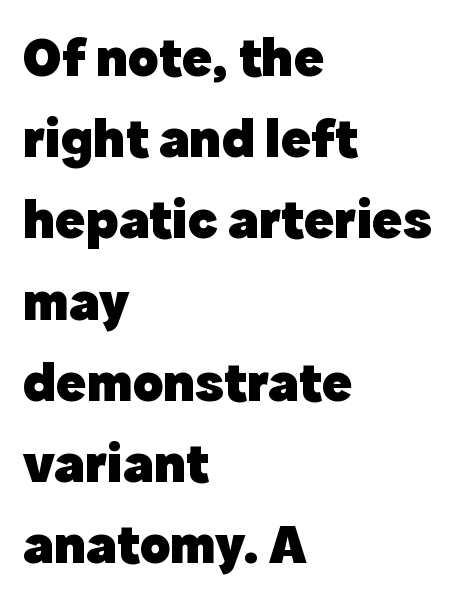
The image shows 56 px heavy sans-serif type, upright; set left-aligned, normal line spacing (1.45x), normal letter spacing, not underlined; a medium x-height.
